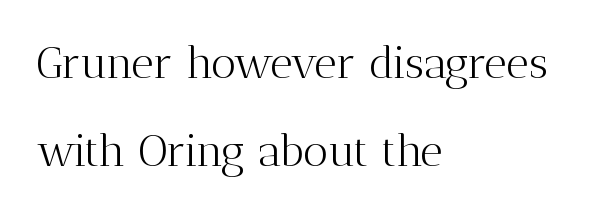
Q: Is the text bold? A: No.
Q: Is the text italic (slanted)? A: No, it is upright.
Q: Is the typeface a serif or a sans-serif typeface? A: Serif.
Q: Is the text underlined? A: No.
Q: How is the paragraph aligned? A: Left-aligned.
Q: Is the spacing between letters normal or unusually wide? A: Normal.
Q: Is the spacing between lines tight, normal or loose? A: Loose.
Q: Width (condensed, normal, or wide)? A: Normal.
Q: Stroke contrast? A: Medium.
Q: x-height? A: Medium.
Q: Monospaced? A: No.
